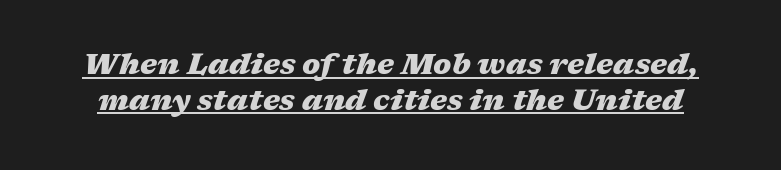
The image shows 29 px heavy, wide type, italic (leaning right); set line spacing 1.23x, normal letter spacing, underlined; medium stroke contrast and a medium x-height.
